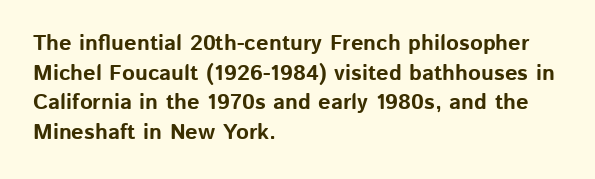
The image shows 22 px bold type, upright; set left-aligned, normal line spacing (1.35x), normal letter spacing, not underlined.
